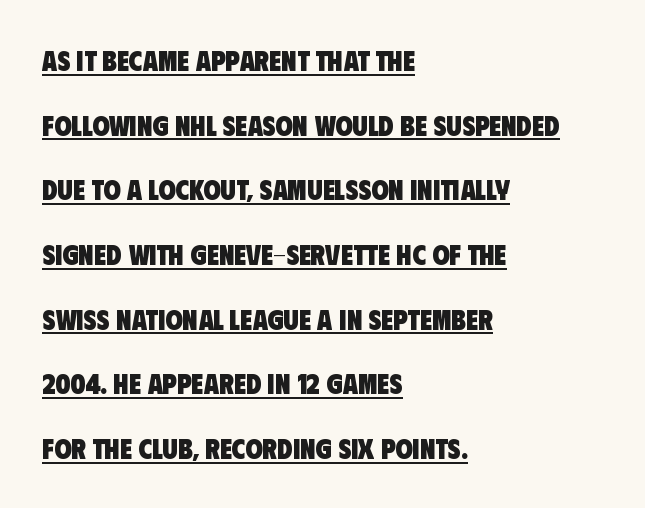
The image shows 28 px heavy, condensed sans-serif type; set left-aligned, loose line spacing (2.31x), normal letter spacing, underlined; low stroke contrast and a large x-height.
